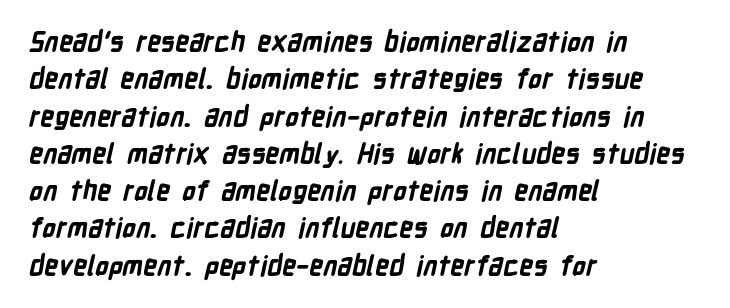
The image shows 27 px bold type; set left-aligned, normal line spacing (1.38x), normal letter spacing, not underlined.
